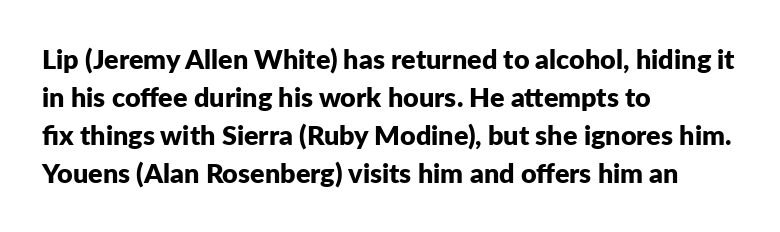
{"italic": "no", "bold": "yes", "underline": "no", "align": "left", "line_spacing": "normal", "line_spacing_ratio": 1.41, "letter_spacing": "normal", "letter_spacing_em": 0.0, "glyph_px": 27}
